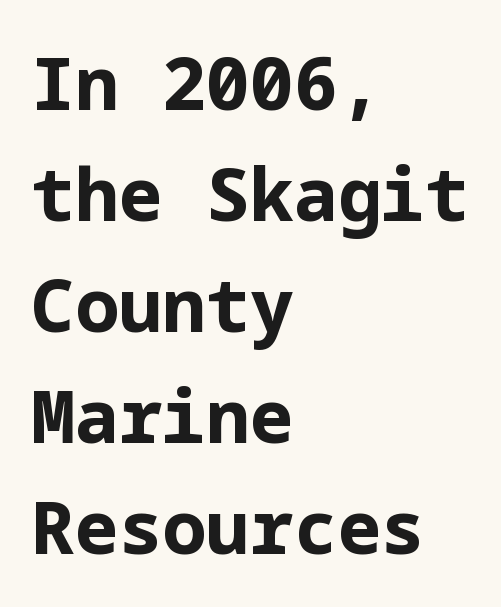
The image shows 73 px bold sans-serif type, upright; set left-aligned, normal line spacing (1.52x), normal letter spacing, not underlined; low stroke contrast and a medium x-height.
